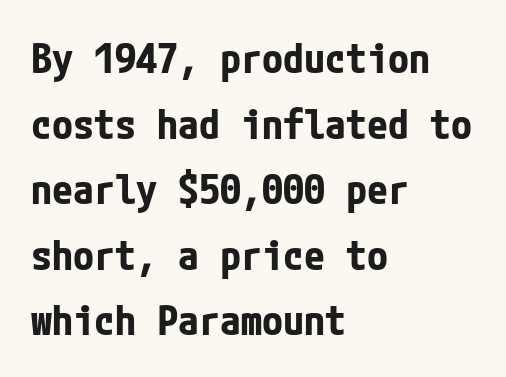
These lines sit exactly where default settings would place them. Words appear dense and cohesive because spacing is normal. The type family on display is of the sans-serif kind. The font is running at its bold setting. Underline: absent. The letters stand upright; this is a roman face.
